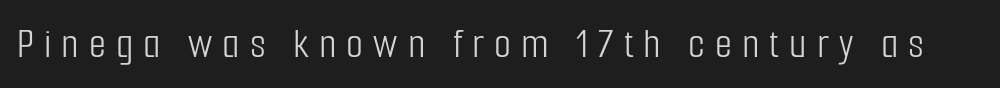
Q: Is the text bold? A: No.
Q: Is the text italic (slanted)? A: No, it is upright.
Q: Is the typeface a serif or a sans-serif typeface? A: Sans-serif.
Q: Is the text underlined? A: No.
Q: Is the spacing between letters normal or unusually wide? A: Unusually wide.
Q: Width (condensed, normal, or wide)? A: Condensed.
Q: Stroke contrast? A: Low.
Q: x-height? A: Medium.
Q: Monospaced? A: No.
